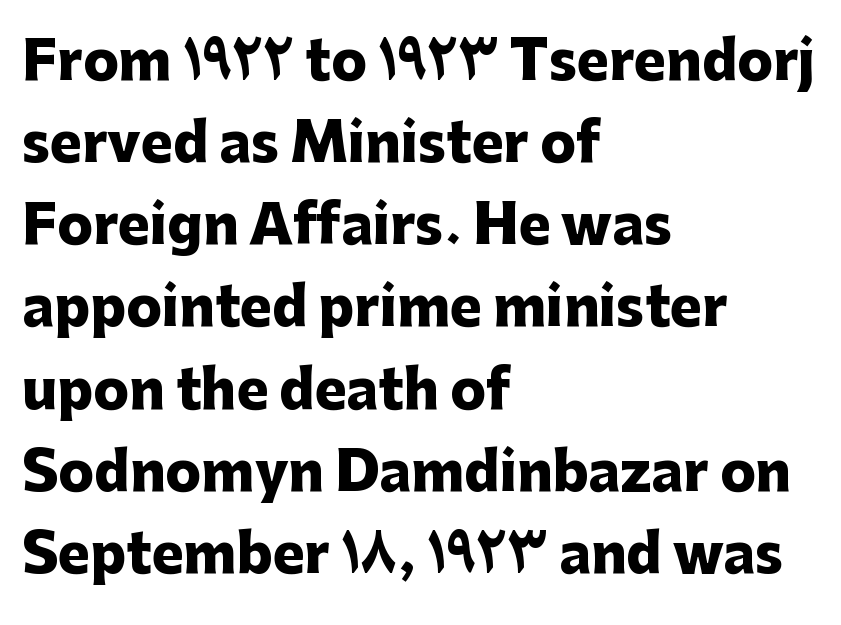
Q: Is the text bold? A: Yes.
Q: Is the text italic (slanted)? A: No, it is upright.
Q: Is the typeface a serif or a sans-serif typeface? A: Sans-serif.
Q: Is the text underlined? A: No.
Q: How is the paragraph aligned? A: Left-aligned.
Q: Is the spacing between letters normal or unusually wide? A: Normal.
Q: Is the spacing between lines tight, normal or loose? A: Normal.
Q: Width (condensed, normal, or wide)? A: Normal.
Q: Stroke contrast? A: Low.
Q: x-height? A: Medium.
Q: Monospaced? A: No.
